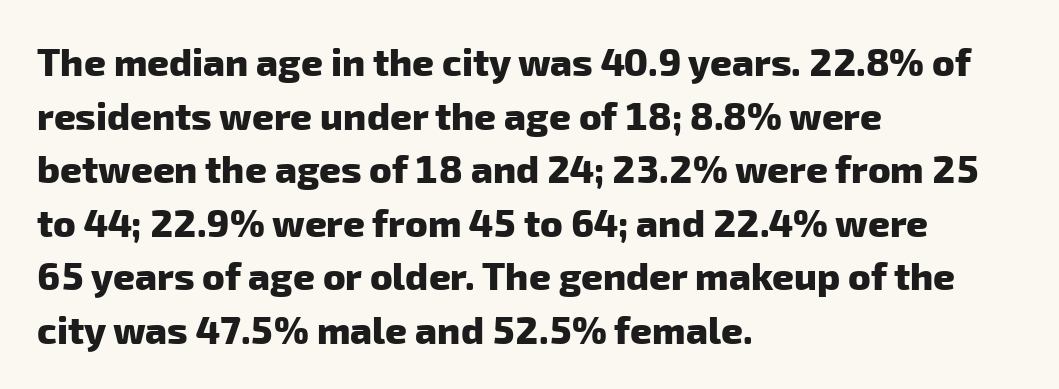
The image shows 38 px heavy sans-serif type; set left-aligned, normal line spacing (1.41x), normal letter spacing, not underlined; low stroke contrast and a medium x-height.
